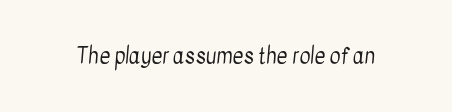
The image shows 21 px text type; set normal letter spacing, not underlined.
